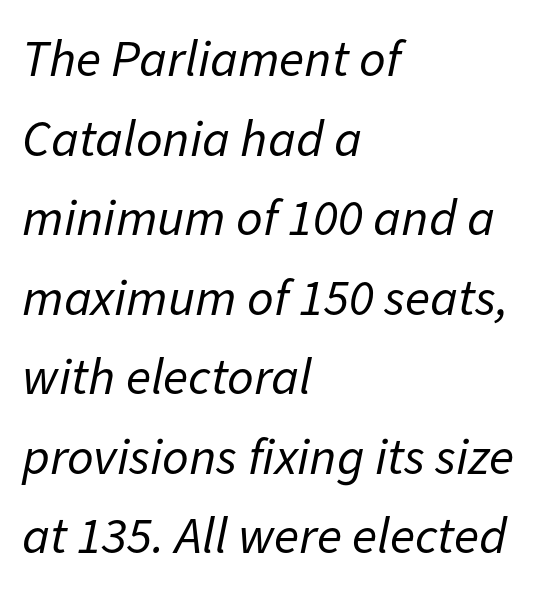
Q: Is the text bold? A: No.
Q: Is the text italic (slanted)? A: Yes, it leans right by about 11 degrees.
Q: Is the text underlined? A: No.
Q: How is the paragraph aligned? A: Left-aligned.
Q: Is the spacing between letters normal or unusually wide? A: Normal.
Q: Is the spacing between lines tight, normal or loose? A: Normal.
Q: Width (condensed, normal, or wide)? A: Normal.
Q: Stroke contrast? A: Low.
Q: x-height? A: Medium.
Q: Monospaced? A: No.
